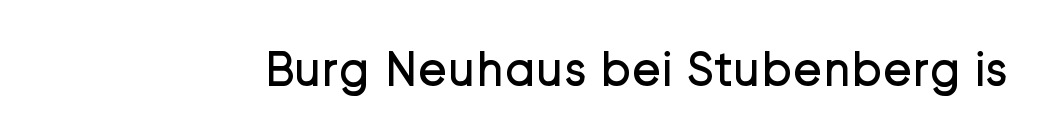
Regarding serifs, this sample does without them. Varying glyph widths throughout — classic text-font behaviour. Vertical stems look standard width or narrower in stroke. This rendering leaves character spacing at its baseline value. This is roman type, the default non-slanted kind.
